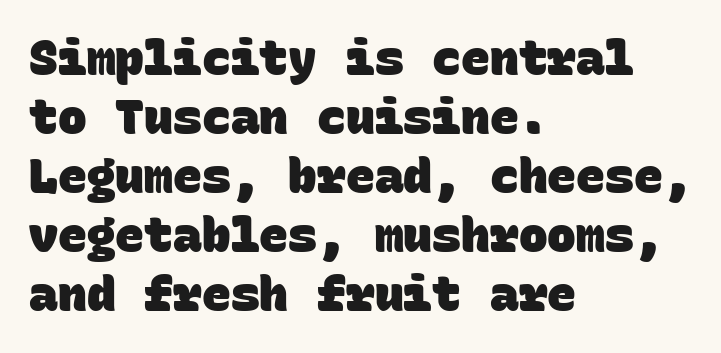
The image shows 48 px heavy sans-serif type, monospaced; set left-aligned, line spacing 1.23x, normal letter spacing, not underlined; low stroke contrast and a large x-height.
